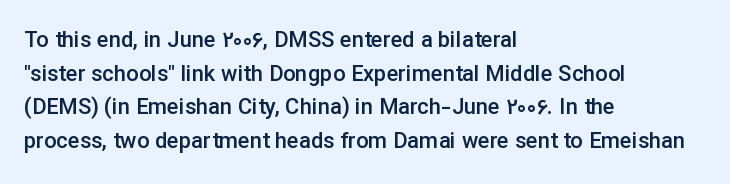
Every character sits straight up, as roman type does. Does extra space separate the letters? No, they use regular spacing. A somewhat darkened texture: the type is semibold rather than bold. A typesetter would call this leading conventional body-copy spacing.
